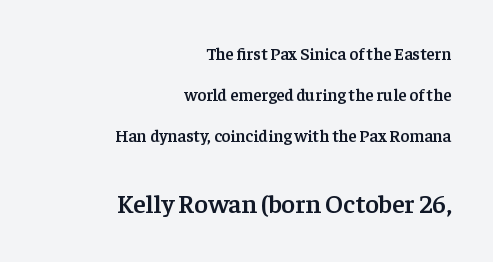
Every stem runs plumb, perpendicular to the baseline. Between these two stacked blocks, the lower one wins on size. The horizontal fit of the characters is conventional and even. Quick note: interline space is abundant. The compositor pushed each line to the right boundary. A fair bit of extra ink — the face is semibold, not bold.
